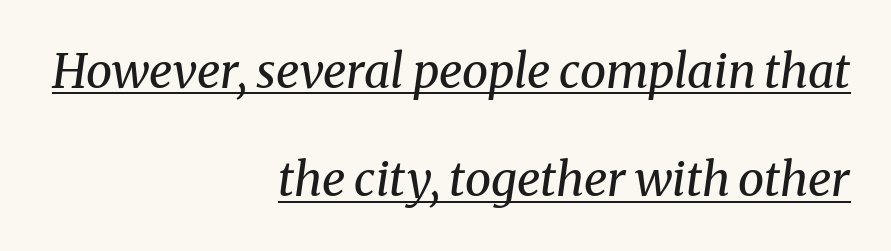
{"serif": "yes", "italic": "yes", "lean": "right", "slant_degrees": 8, "bold": "no", "weight": "regular", "width": "normal", "stroke_contrast": "medium", "x_height": "medium", "monospaced": "no", "underline": "yes", "align": "right", "line_spacing": "loose", "line_spacing_ratio": 2.3, "letter_spacing": "normal", "letter_spacing_em": 0.0, "glyph_px": 47}
